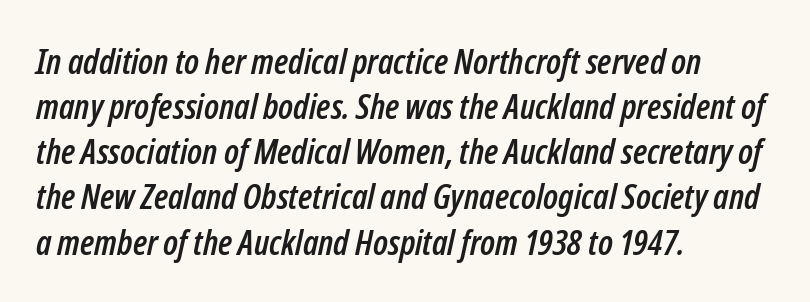
{"italic": "yes", "lean": "right", "slant_degrees": 12, "width": "condensed", "stroke_contrast": "low", "x_height": "medium", "monospaced": "no", "underline": "no", "align": "left", "line_spacing": "normal", "line_spacing_ratio": 1.29, "letter_spacing": "normal", "letter_spacing_em": 0.0, "glyph_px": 35}
